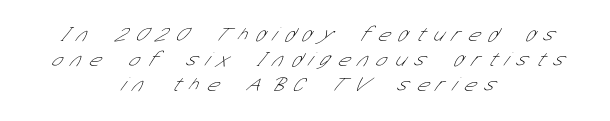
{"bold": "no", "underline": "no", "align": "center", "line_spacing": "normal", "line_spacing_ratio": 1.26, "letter_spacing": "wide", "letter_spacing_em": 0.46, "glyph_px": 20}
